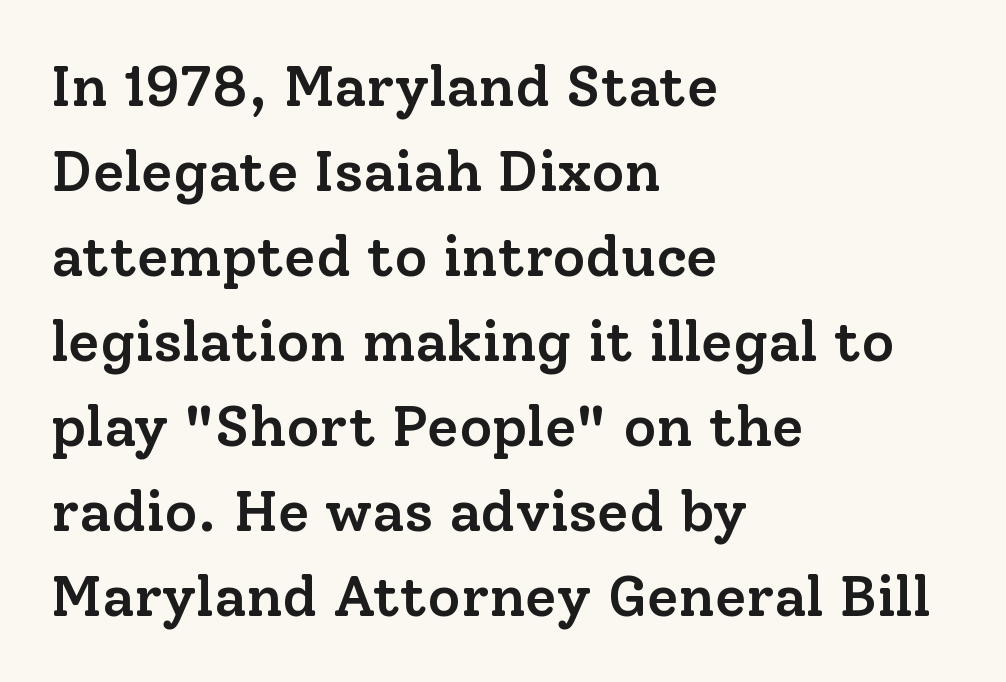
{"serif": "yes", "italic": "no", "bold": "semi", "weight": "semibold", "width": "normal", "stroke_contrast": "low", "x_height": "medium", "monospaced": "no", "underline": "no", "align": "left", "line_spacing": "normal", "line_spacing_ratio": 1.49, "letter_spacing": "normal", "letter_spacing_em": 0.0, "glyph_px": 57}
